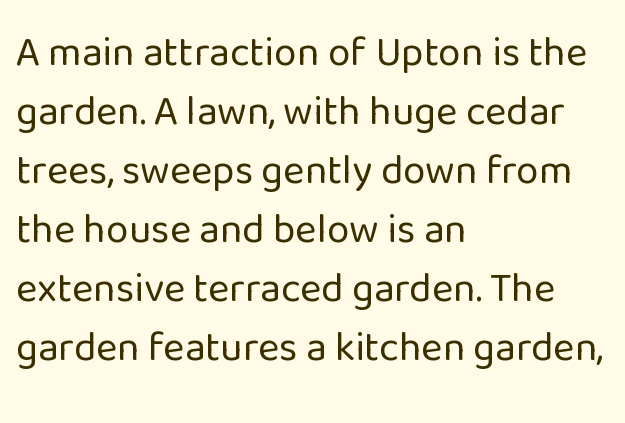
Q: Is the text bold? A: No.
Q: Is the text italic (slanted)? A: No, it is upright.
Q: Is the typeface a serif or a sans-serif typeface? A: Sans-serif.
Q: Is the text underlined? A: No.
Q: How is the paragraph aligned? A: Left-aligned.
Q: Is the spacing between letters normal or unusually wide? A: Normal.
Q: Is the spacing between lines tight, normal or loose? A: Normal.
Q: Width (condensed, normal, or wide)? A: Normal.
Q: Stroke contrast? A: Low.
Q: x-height? A: Medium.
Q: Monospaced? A: No.
